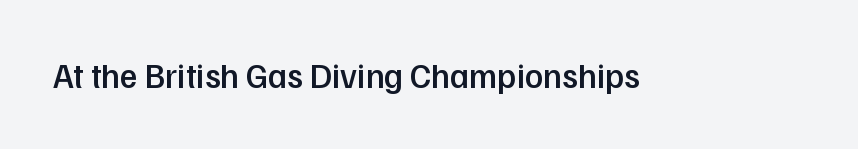
The image shows 34 px semibold sans-serif type, upright; set normal letter spacing, not underlined; low stroke contrast and a medium x-height.
